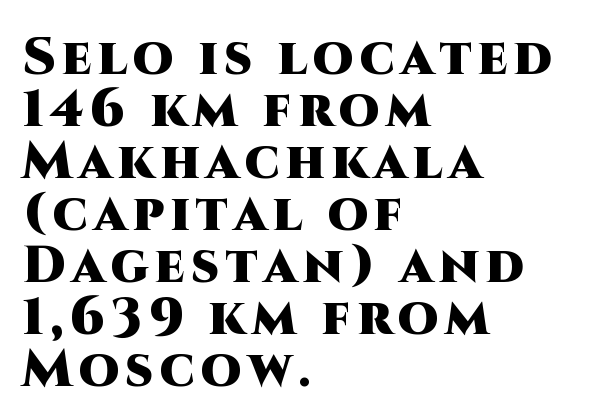
The image shows 52 px heavy sans-serif type, upright; set left-aligned, tight line spacing (1.0x), not underlined; high stroke contrast and a large x-height.
